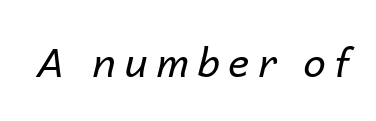
Lines of text with bare space underneath. The face used here is proportionally spaced, like ordinary book or web type. It's the slanting kind of type. The characters are drawn with everyday or finer stroke widths. The rendering inserts visible extra space after every character.
